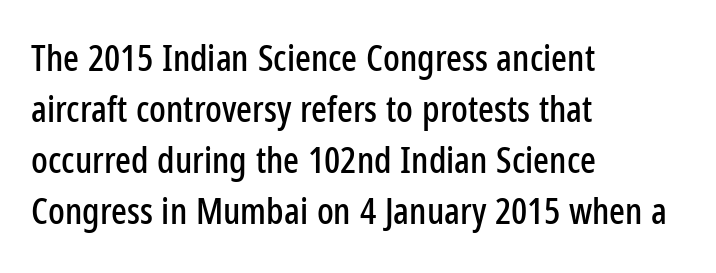
{"serif": "no", "italic": "no", "width": "condensed", "stroke_contrast": "low", "x_height": "medium", "monospaced": "no", "underline": "no", "align": "left", "line_spacing": "normal", "line_spacing_ratio": 1.38, "letter_spacing": "normal", "letter_spacing_em": 0.0, "glyph_px": 37}
